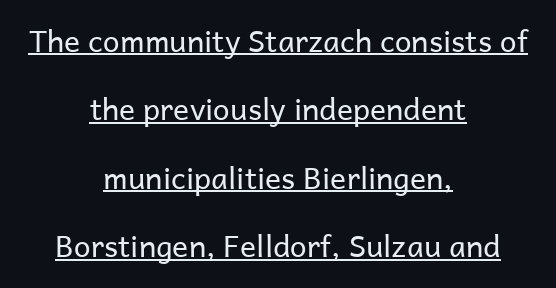
Between one letter and the next there's only the usual sliver of space. The paragraph shown floats in the horizontal middle. Character widths vary here, with narrow letters taking less room than wide ones. The typography opts for an upright posture over an oblique one. The vertical gap from one line to the next is large.
